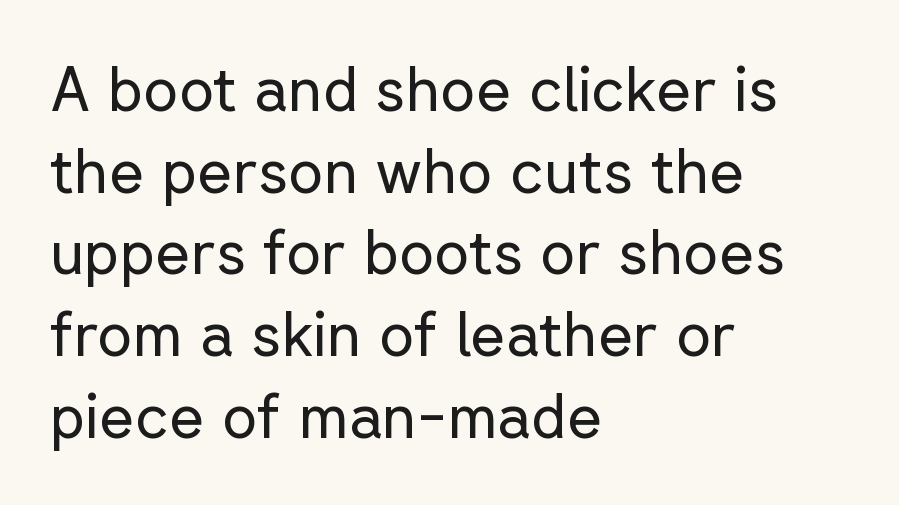
Q: Is the text bold? A: No.
Q: Is the text italic (slanted)? A: No, it is upright.
Q: Is the typeface a serif or a sans-serif typeface? A: Sans-serif.
Q: Is the text underlined? A: No.
Q: How is the paragraph aligned? A: Left-aligned.
Q: Is the spacing between letters normal or unusually wide? A: Normal.
Q: Is the spacing between lines tight, normal or loose? A: Normal.
Q: Width (condensed, normal, or wide)? A: Normal.
Q: Stroke contrast? A: Low.
Q: x-height? A: Medium.
Q: Monospaced? A: No.
